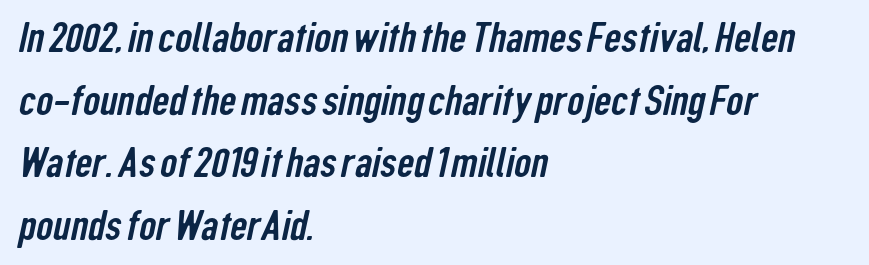
The image shows 42 px condensed sans-serif type; set left-aligned, normal line spacing (1.49x), normal letter spacing, not underlined; low stroke contrast and a medium x-height.
